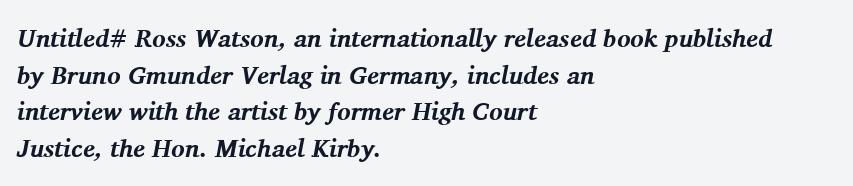
The image shows 25 px bold type, italic (leaning right); set left-aligned, normal line spacing (1.47x), normal letter spacing, not underlined.
